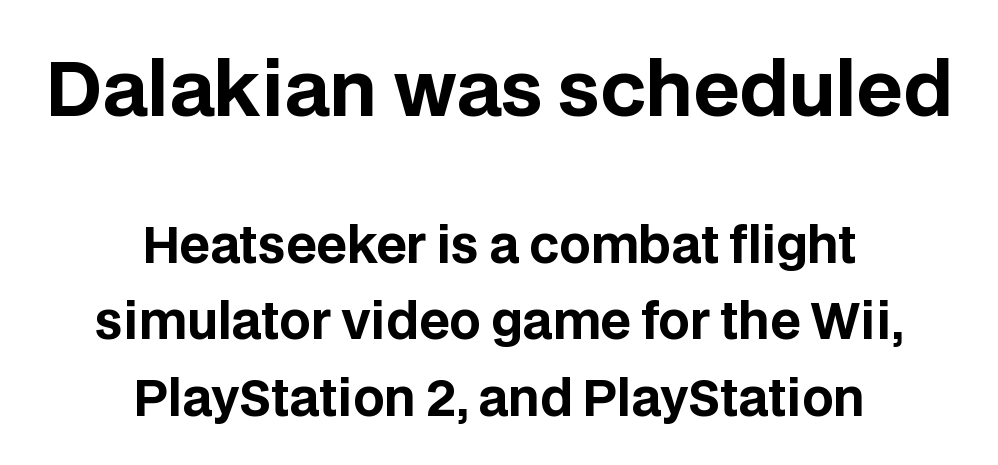
{"serif": "no", "italic": "no", "bold": "yes", "weight": "bold", "width": "normal", "stroke_contrast": "low", "x_height": "large", "monospaced": "no", "underline": "no", "align": "center", "line_spacing": "normal", "line_spacing_ratio": 1.56, "letter_spacing": "normal", "letter_spacing_em": 0.0, "larger_block": "first", "size_ratio": 1.51, "glyph_px": 74}
